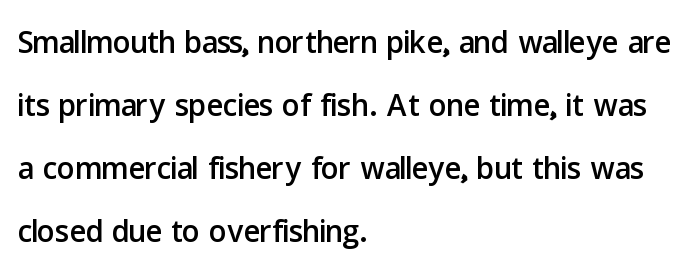
Q: Is the text italic (slanted)? A: No, it is upright.
Q: Is the typeface a serif or a sans-serif typeface? A: Sans-serif.
Q: Is the text underlined? A: No.
Q: How is the paragraph aligned? A: Left-aligned.
Q: Is the spacing between letters normal or unusually wide? A: Normal.
Q: Is the spacing between lines tight, normal or loose? A: Normal.
Q: Width (condensed, normal, or wide)? A: Normal.
Q: Stroke contrast? A: Low.
Q: x-height? A: Medium.
Q: Monospaced? A: No.
